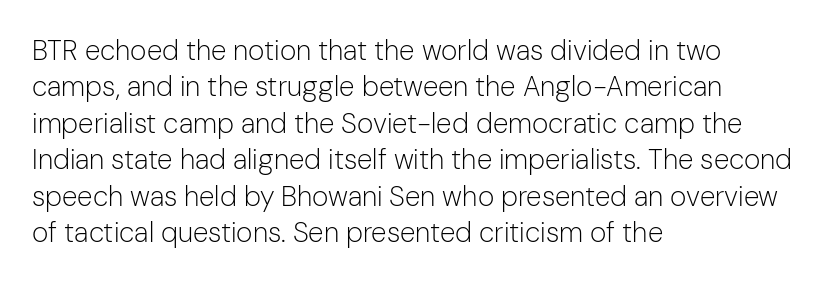
Q: Is the text bold? A: No.
Q: Is the text italic (slanted)? A: No, it is upright.
Q: Is the typeface a serif or a sans-serif typeface? A: Sans-serif.
Q: Is the text underlined? A: No.
Q: How is the paragraph aligned? A: Left-aligned.
Q: Is the spacing between letters normal or unusually wide? A: Normal.
Q: Is the spacing between lines tight, normal or loose? A: Normal.
Q: Width (condensed, normal, or wide)? A: Normal.
Q: Stroke contrast? A: Low.
Q: x-height? A: Medium.
Q: Monospaced? A: No.
